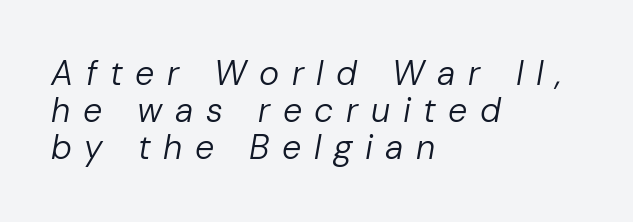
{"italic": "yes", "lean": "right", "slant_degrees": 10, "bold": "no", "weight": "regular", "width": "normal", "stroke_contrast": "low", "x_height": "medium", "monospaced": "no", "underline": "no", "align": "left", "line_spacing": "tight", "line_spacing_ratio": 1.09, "letter_spacing": "wide", "letter_spacing_em": 0.37, "glyph_px": 34}
